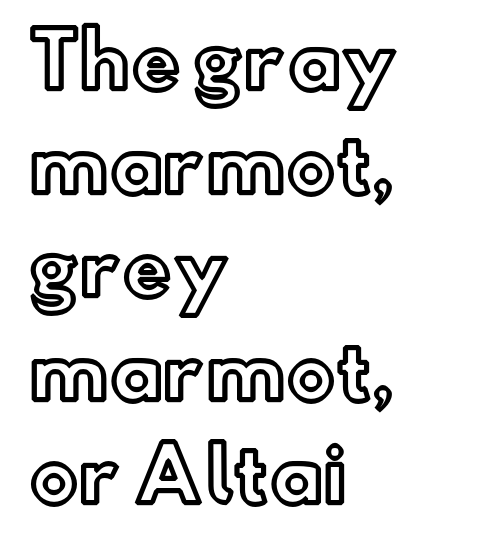
The image shows 74 px text type, upright; set left-aligned, normal line spacing (1.4x), normal letter spacing, not underlined; a small x-height.
